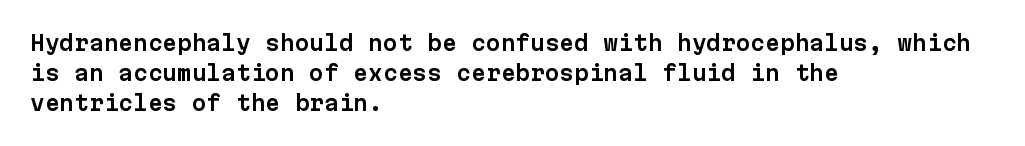
{"italic": "no", "underline": "no", "align": "left", "line_spacing": "normal", "line_spacing_ratio": 1.42, "letter_spacing": "normal", "letter_spacing_em": 0.0, "glyph_px": 21}
